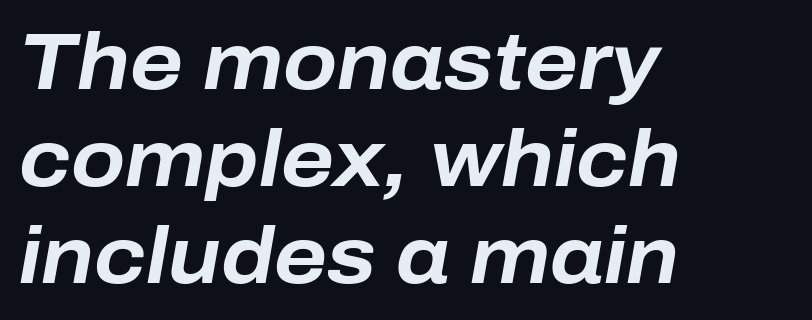
{"italic": "yes", "lean": "right", "slant_degrees": 10, "bold": "yes", "weight": "bold", "width": "normal", "stroke_contrast": "low", "x_height": "medium", "monospaced": "no", "underline": "no", "align": "left", "line_spacing_ratio": 1.23, "letter_spacing": "normal", "letter_spacing_em": 0.0, "glyph_px": 79}
